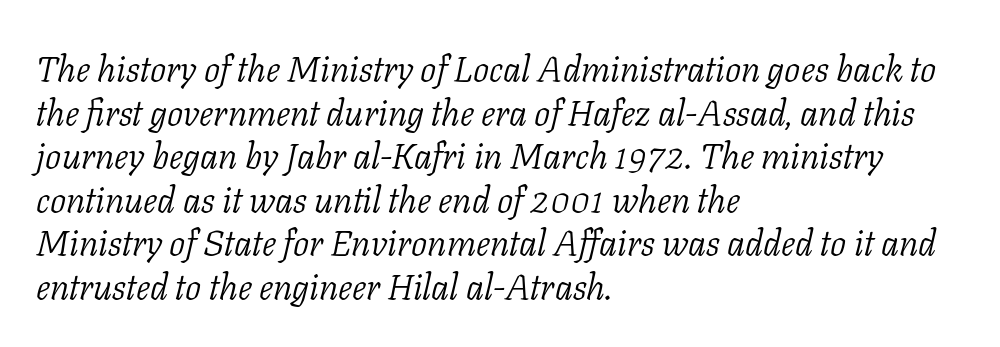
{"serif": "yes", "italic": "yes", "lean": "right", "slant_degrees": 11, "bold": "no", "weight": "light", "width": "normal", "stroke_contrast": "low", "x_height": "medium", "monospaced": "no", "underline": "no", "align": "left", "line_spacing_ratio": 1.21, "letter_spacing": "normal", "letter_spacing_em": 0.0, "glyph_px": 36}
